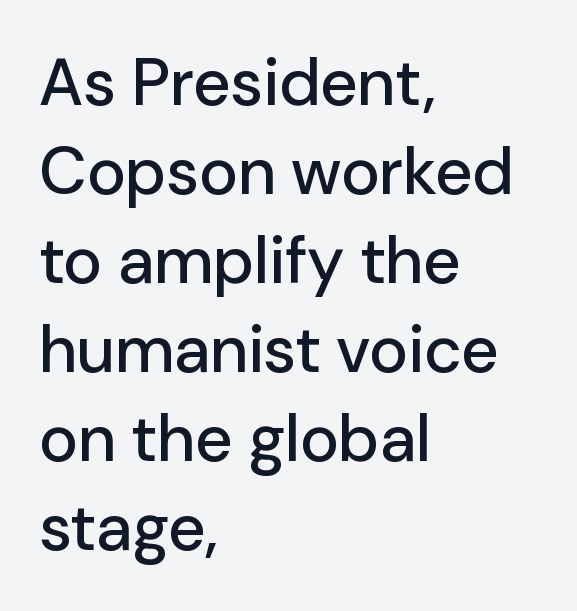
{"serif": "no", "italic": "no", "width": "normal", "stroke_contrast": "low", "x_height": "medium", "monospaced": "no", "underline": "no", "align": "left", "line_spacing": "normal", "line_spacing_ratio": 1.35, "letter_spacing": "normal", "letter_spacing_em": 0.0, "glyph_px": 66}
